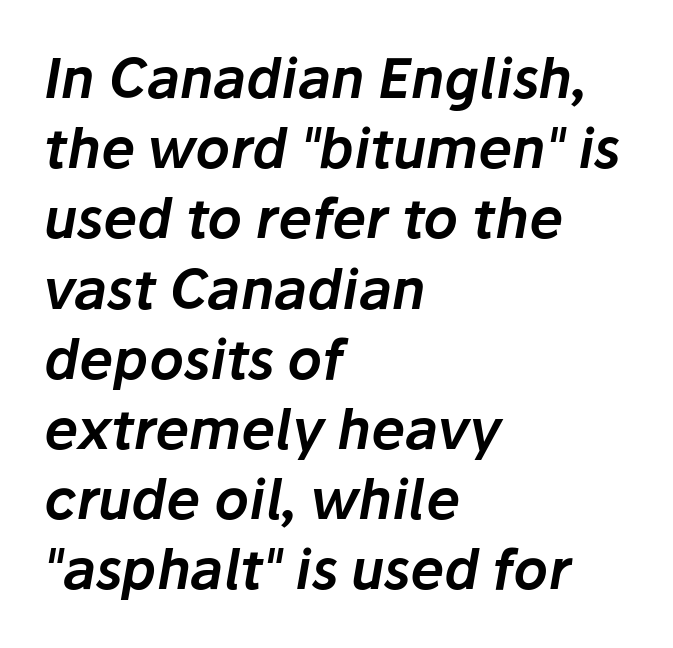
The lines in this sample share a left origin and differ only in where they stop. Proportional: the letters do not fall into vertical columns. Any mark beneath the type? The region is blank. Yep, that's italic — everything's leaning. Successive baselines arrive at the customary interval. The horizontal fit of the characters is conventional and even.
